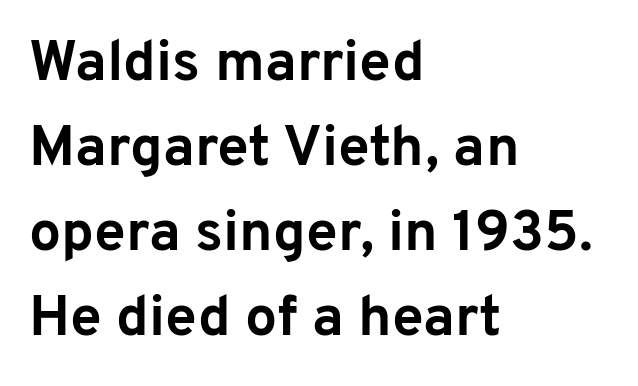
The image shows 57 px bold sans-serif type, upright; set left-aligned, normal line spacing (1.49x), normal letter spacing, not underlined; low stroke contrast and a medium x-height.
